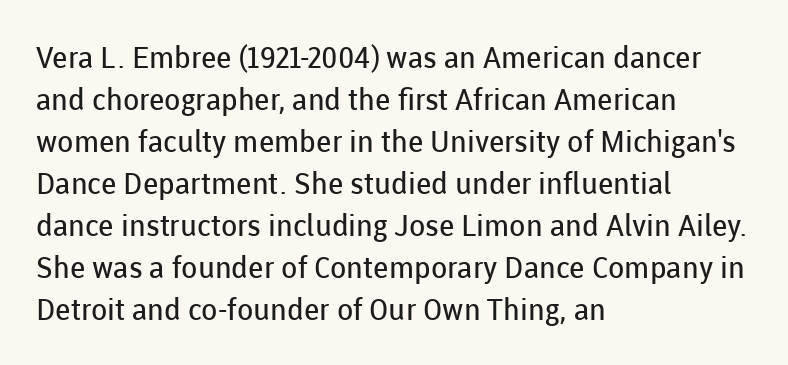
The image shows 30 px regular-weight sans-serif type, upright; set left-aligned, normal line spacing (1.4x), normal letter spacing, not underlined; low stroke contrast and a medium x-height.
